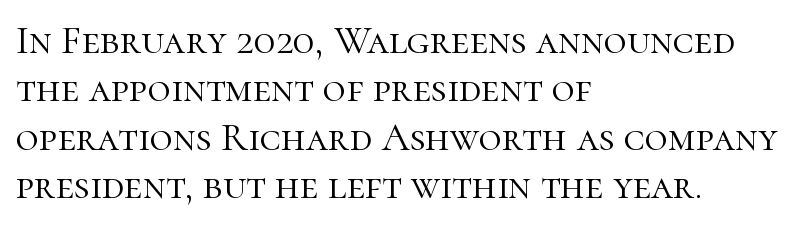
The image shows 40 px light serif type, upright; set left-aligned, line spacing 1.21x, normal letter spacing, not underlined; high stroke contrast and a medium x-height.
